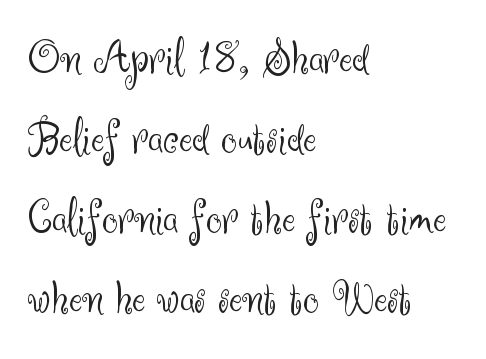
{"serif": "no", "italic": "no", "bold": "no", "weight": "light", "width": "normal", "stroke_contrast": "medium", "x_height": "small", "monospaced": "no", "underline": "no", "align": "left", "line_spacing": "normal", "line_spacing_ratio": 1.6, "letter_spacing": "normal", "letter_spacing_em": 0.0, "glyph_px": 50}
